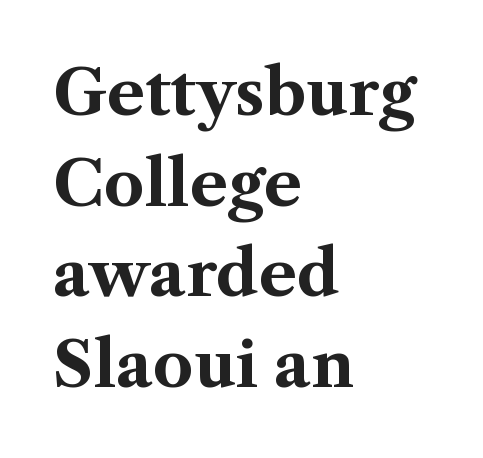
What's the leading like? Ordinary, nothing unusual. Are there feet on the stems? There are — it's a serif. The rendering anchors every line to the left-hand side. You could call the tracking neutral — neither tight nor loose. These lines were composed using upright roman letters. These words are printed bold, with thick strokes throughout.
